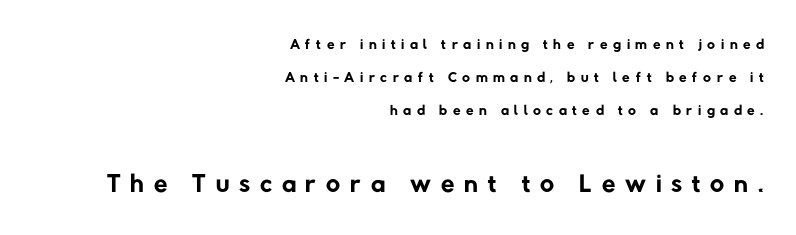
Q: Is the text bold? A: No.
Q: Is the typeface a serif or a sans-serif typeface? A: Sans-serif.
Q: Is the text underlined? A: No.
Q: How is the paragraph aligned? A: Right-aligned.
Q: Is the spacing between letters normal or unusually wide? A: Unusually wide.
Q: Is the spacing between lines tight, normal or loose? A: Normal.
Q: Which block of text is set in a larger size, the first (top) or the second (bottom)? A: The second (bottom) one.
Q: Width (condensed, normal, or wide)? A: Normal.
Q: Stroke contrast? A: Low.
Q: x-height? A: Medium.
Q: Monospaced? A: No.
